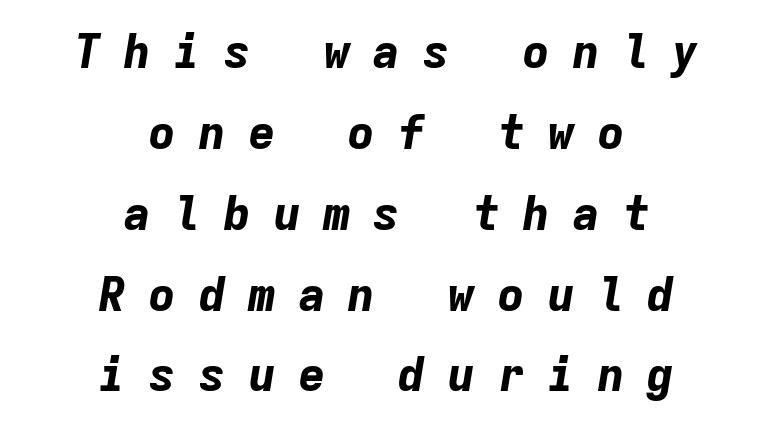
{"italic": "yes", "lean": "right", "slant_degrees": 9, "bold": "yes", "weight": "bold", "width": "normal", "stroke_contrast": "low", "x_height": "medium", "monospaced": "yes", "underline": "no", "align": "center", "line_spacing_ratio": 1.72, "letter_spacing": "wide", "letter_spacing_em": 0.46, "glyph_px": 47}
